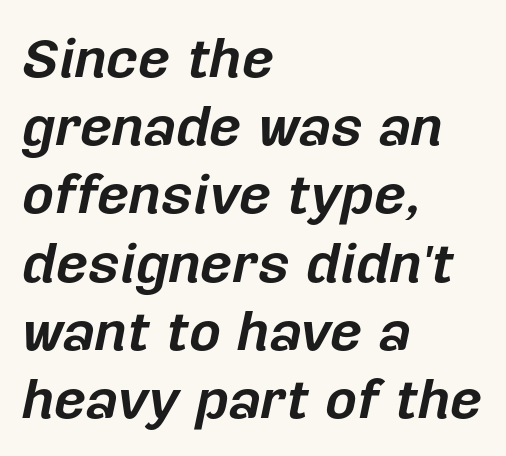
{"italic": "yes", "lean": "right", "slant_degrees": 12, "bold": "yes", "weight": "bold", "width": "normal", "stroke_contrast": "low", "x_height": "medium", "monospaced": "no", "underline": "no", "align": "left", "line_spacing_ratio": 1.24, "letter_spacing": "normal", "letter_spacing_em": 0.0, "glyph_px": 55}
